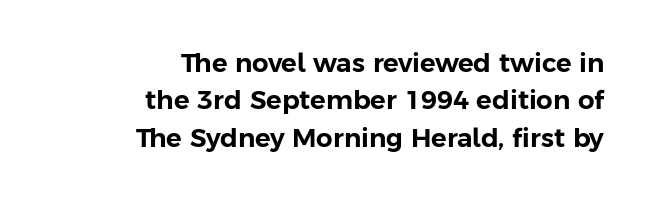
{"italic": "no", "underline": "no", "align": "right", "line_spacing": "normal", "line_spacing_ratio": 1.44, "letter_spacing": "normal", "letter_spacing_em": 0.0, "glyph_px": 26}
